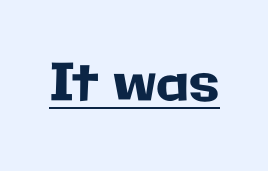
Q: Is the text italic (slanted)? A: No, it is upright.
Q: Is the typeface a serif or a sans-serif typeface? A: Sans-serif.
Q: Is the text underlined? A: Yes.
Q: Is the spacing between letters normal or unusually wide? A: Normal.
Q: Width (condensed, normal, or wide)? A: Normal.
Q: Stroke contrast? A: Low.
Q: x-height? A: Medium.
Q: Monospaced? A: No.
